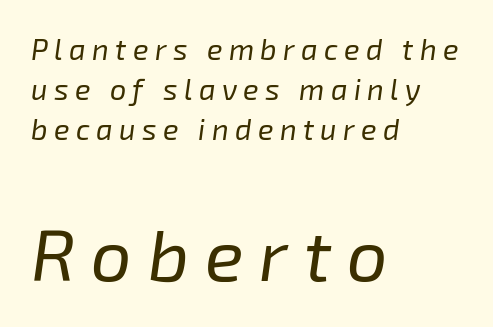
Each new line begins a customary step beneath the previous one. Only glyphs here, with clear space below each row. Proportional: the letters do not fall into vertical columns. Style check: oblique.
